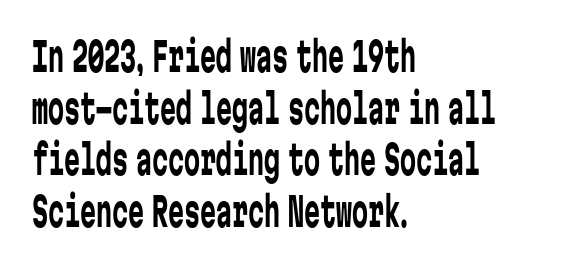
Q: Is the text bold? A: No.
Q: Is the text italic (slanted)? A: No, it is upright.
Q: Is the typeface a serif or a sans-serif typeface? A: Sans-serif.
Q: Is the text underlined? A: No.
Q: How is the paragraph aligned? A: Left-aligned.
Q: Is the spacing between letters normal or unusually wide? A: Normal.
Q: Is the spacing between lines tight, normal or loose? A: Normal.
Q: Width (condensed, normal, or wide)? A: Condensed.
Q: Stroke contrast? A: Low.
Q: x-height? A: Medium.
Q: Monospaced? A: Yes.
